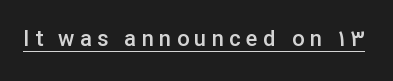
Q: Is the text bold? A: Semi-bold.
Q: Is the text italic (slanted)? A: No, it is upright.
Q: Is the text underlined? A: Yes.
Q: Is the spacing between letters normal or unusually wide? A: Unusually wide.
